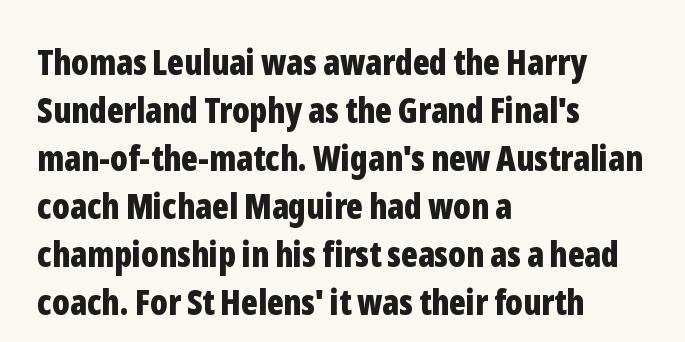
The image shows 35 px bold, condensed sans-serif type, upright; set left-aligned, normal line spacing (1.37x), normal letter spacing, not underlined; low stroke contrast and a medium x-height.
